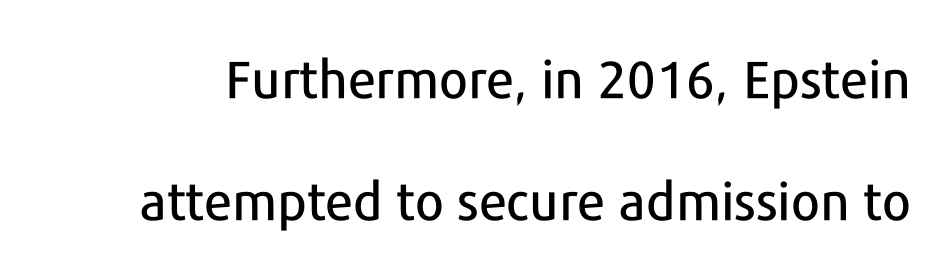
{"serif": "no", "italic": "no", "width": "normal", "stroke_contrast": "low", "x_height": "medium", "monospaced": "no", "underline": "no", "line_spacing": "loose", "line_spacing_ratio": 2.34, "letter_spacing": "normal", "letter_spacing_em": 0.0, "glyph_px": 52}
